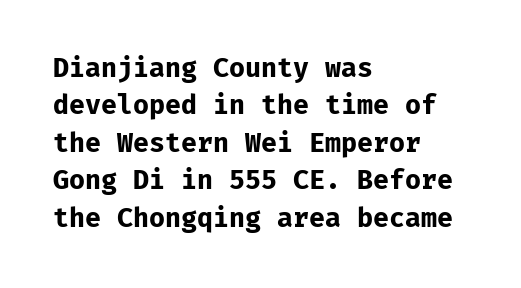
Q: Is the text bold? A: Yes.
Q: Is the text italic (slanted)? A: No, it is upright.
Q: Is the text underlined? A: No.
Q: How is the paragraph aligned? A: Left-aligned.
Q: Is the spacing between letters normal or unusually wide? A: Normal.
Q: Is the spacing between lines tight, normal or loose? A: Normal.
